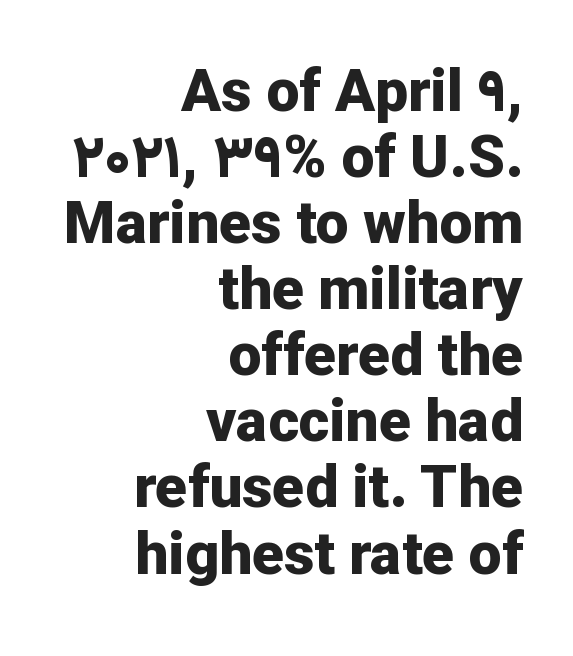
The image shows 59 px bold sans-serif type, upright; set right-aligned, tight line spacing (1.12x), normal letter spacing, not underlined; low stroke contrast and a medium x-height.
